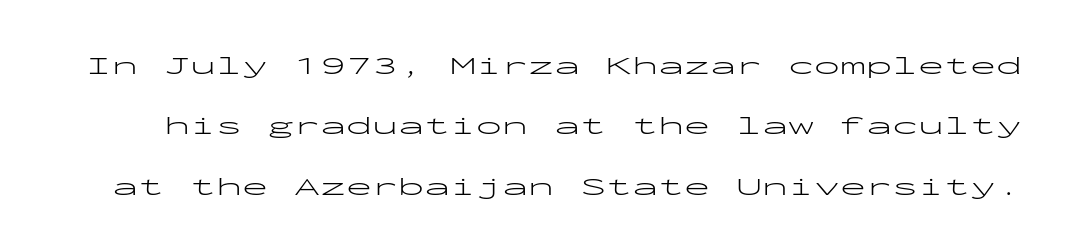
Q: Is the text bold? A: No.
Q: Is the text italic (slanted)? A: No, it is upright.
Q: Is the text underlined? A: No.
Q: Is the spacing between letters normal or unusually wide? A: Normal.
Q: Is the spacing between lines tight, normal or loose? A: Loose.
